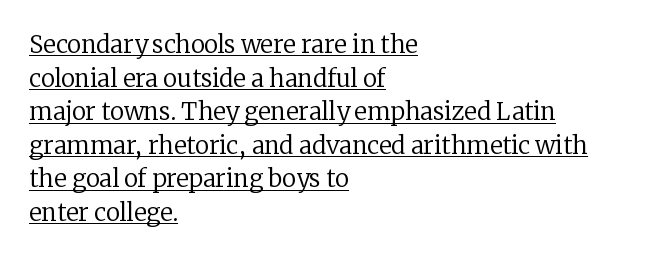
The type is set solid horizontally, with unmodified tracking. All the whitespace from short lines collects on the right. What's the leading like? Ordinary, nothing unusual. Each line of the rendering has a horizontal stroke beneath the glyphs. Is the stroke heavy? The answer is a plain regular-or-lighter. Italic: no, the glyphs are upright roman.
